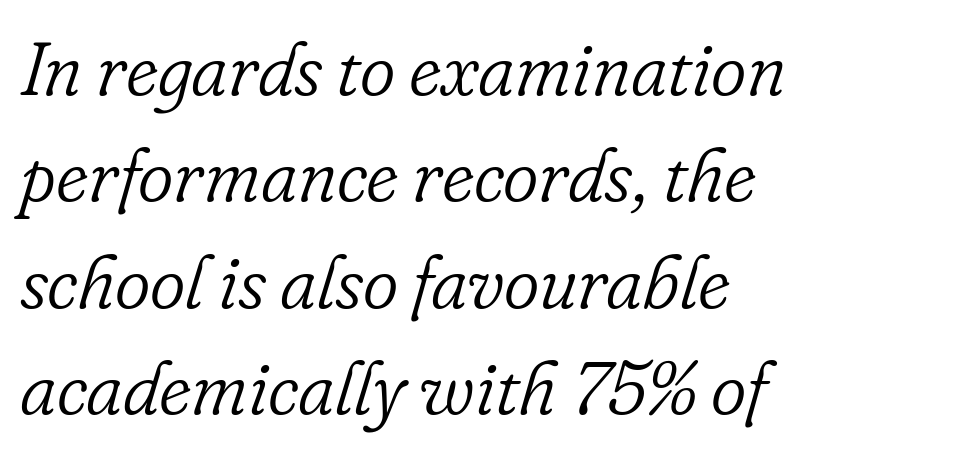
The space beneath each line is pristine and unruled. The strokes are not fattened; the text isn't bold. The line texture is even and compact thanks to regular tracking. Think of a printed novel: that variable character pitch is what you see here.
